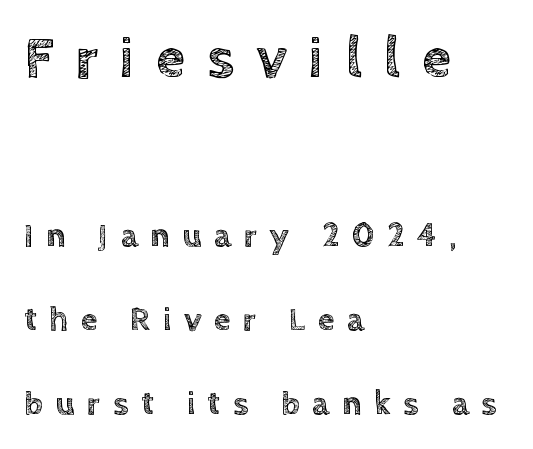
The image shows 59 px text type, upright; set left-aligned, loose line spacing (2.46x), unusually wide letter spacing (+0.37 em), not underlined; the first (top) block is 1.74x larger; a large x-height.
